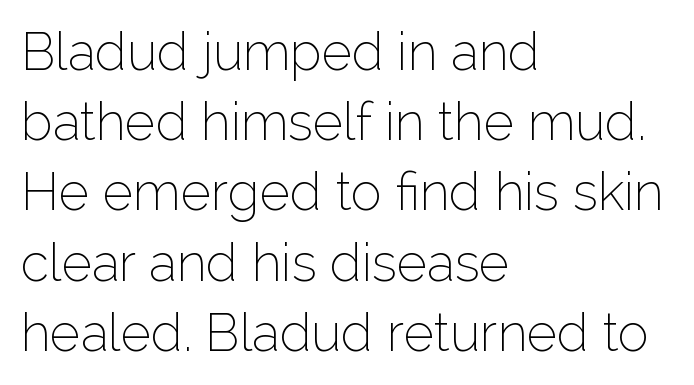
The image shows 52 px thin sans-serif type, upright; set left-aligned, normal line spacing (1.35x), normal letter spacing, not underlined; low stroke contrast and a medium x-height.
